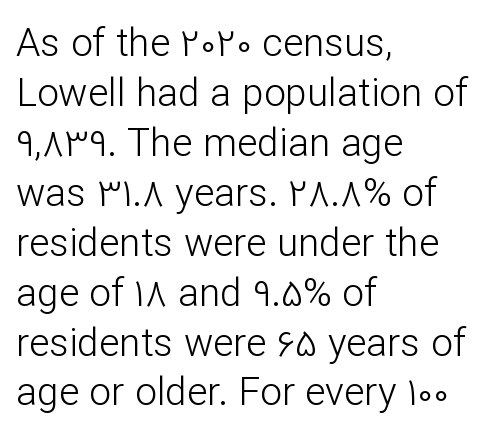
Q: Is the text bold? A: No.
Q: Is the text italic (slanted)? A: No, it is upright.
Q: Is the typeface a serif or a sans-serif typeface? A: Sans-serif.
Q: Is the text underlined? A: No.
Q: How is the paragraph aligned? A: Left-aligned.
Q: Is the spacing between letters normal or unusually wide? A: Normal.
Q: Is the spacing between lines tight, normal or loose? A: Normal.
Q: Width (condensed, normal, or wide)? A: Normal.
Q: Stroke contrast? A: Low.
Q: x-height? A: Medium.
Q: Monospaced? A: No.
